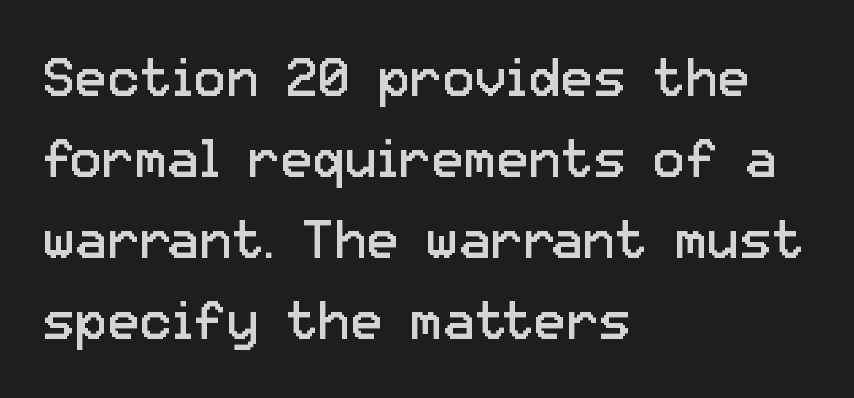
The image shows 54 px regular-weight sans-serif type, upright; set left-aligned, normal line spacing (1.5x), normal letter spacing, not underlined; low stroke contrast and a medium x-height.
